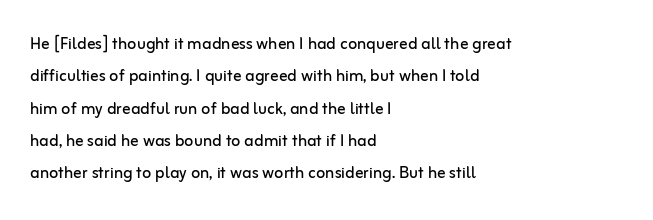
{"italic": "no", "bold": "no", "underline": "no", "align": "left", "line_spacing": "normal", "line_spacing_ratio": 1.54, "letter_spacing": "normal", "letter_spacing_em": 0.0, "glyph_px": 21}
